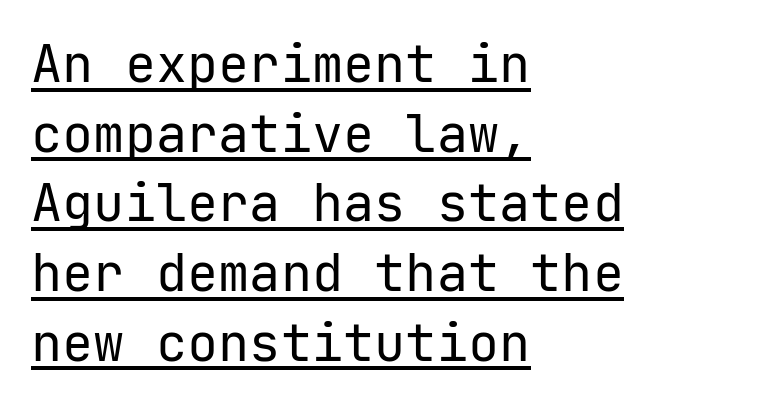
{"serif": "no", "italic": "no", "bold": "no", "weight": "regular", "width": "normal", "stroke_contrast": "low", "x_height": "medium", "monospaced": "yes", "underline": "yes", "align": "left", "line_spacing": "normal", "line_spacing_ratio": 1.34, "letter_spacing": "normal", "letter_spacing_em": 0.0, "glyph_px": 52}
